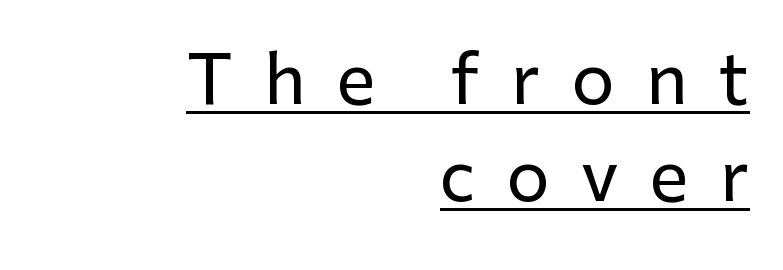
{"serif": "no", "italic": "no", "width": "normal", "stroke_contrast": "low", "x_height": "medium", "monospaced": "no", "underline": "yes", "align": "right", "line_spacing": "normal", "line_spacing_ratio": 1.43, "letter_spacing": "wide", "letter_spacing_em": 0.46, "glyph_px": 68}
